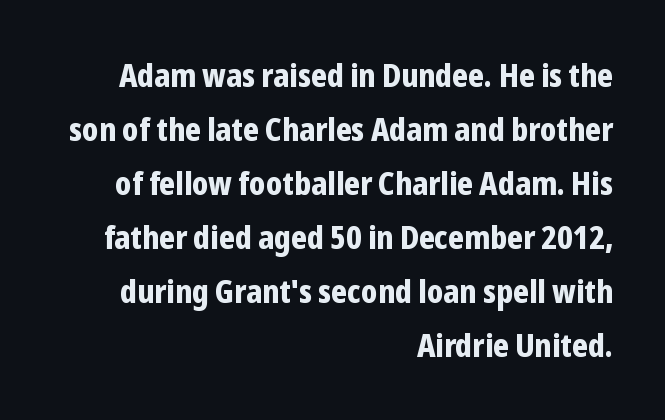
{"serif": "no", "italic": "no", "bold": "yes", "weight": "bold", "width": "condensed", "stroke_contrast": "low", "x_height": "medium", "monospaced": "no", "underline": "no", "align": "right", "line_spacing": "normal", "line_spacing_ratio": 1.69, "letter_spacing": "normal", "letter_spacing_em": 0.0, "glyph_px": 32}
